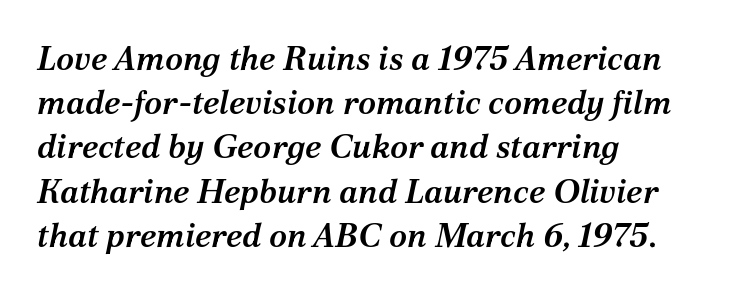
Little horizontal feet cap the strokes, marking this as serif type. Honestly, there is no underline to notice here at all. Proportional: the letters do not fall into vertical columns. Students, this is semibold: more ink than regular, less than bold. Yep, that's italic — everything's leaning. Spacing between characters is what you'd get straight out of the box.
